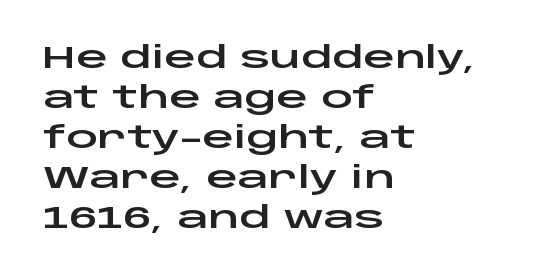
Q: Is the text italic (slanted)? A: No, it is upright.
Q: Is the typeface a serif or a sans-serif typeface? A: Sans-serif.
Q: Is the text underlined? A: No.
Q: How is the paragraph aligned? A: Left-aligned.
Q: Is the spacing between letters normal or unusually wide? A: Normal.
Q: Is the spacing between lines tight, normal or loose? A: Normal.
Q: Width (condensed, normal, or wide)? A: Wide.
Q: Stroke contrast? A: Low.
Q: x-height? A: Large.
Q: Monospaced? A: No.
